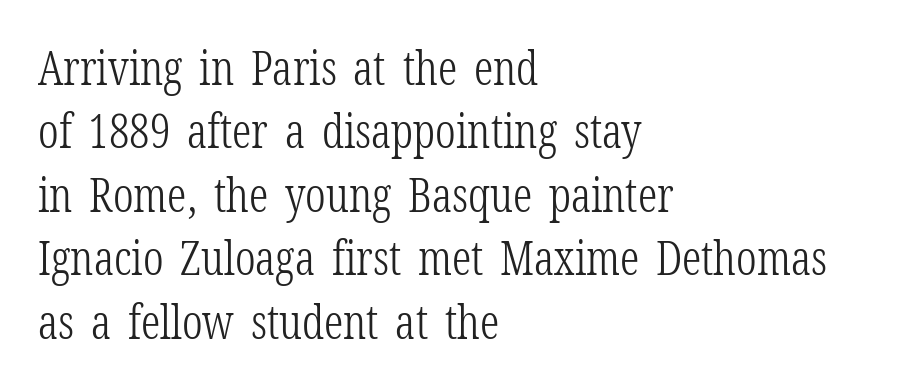
The image shows 47 px light, condensed serif type, upright; set left-aligned, normal line spacing (1.35x), normal letter spacing, not underlined; low stroke contrast and a medium x-height.
